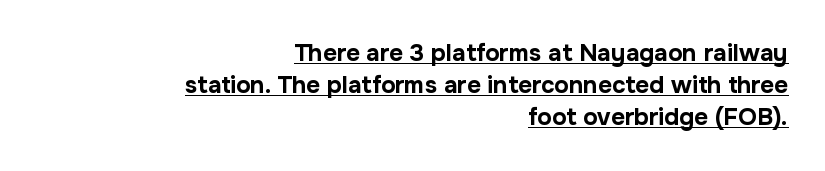
Q: Is the text bold? A: Yes.
Q: Is the text italic (slanted)? A: No, it is upright.
Q: Is the text underlined? A: Yes.
Q: How is the paragraph aligned? A: Right-aligned.
Q: Is the spacing between letters normal or unusually wide? A: Normal.
Q: Is the spacing between lines tight, normal or loose? A: Normal.
